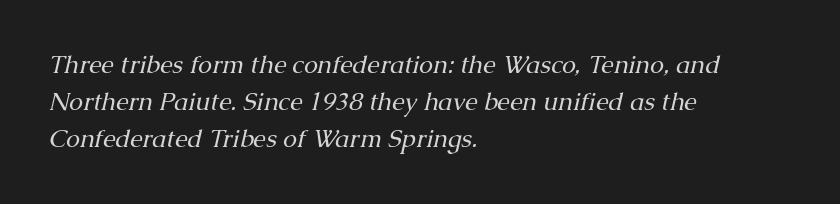
Q: Is the text bold? A: No.
Q: Is the text italic (slanted)? A: Yes, it leans right by about 13 degrees.
Q: Is the text underlined? A: No.
Q: How is the paragraph aligned? A: Left-aligned.
Q: Is the spacing between letters normal or unusually wide? A: Normal.
Q: Is the spacing between lines tight, normal or loose? A: Normal.
